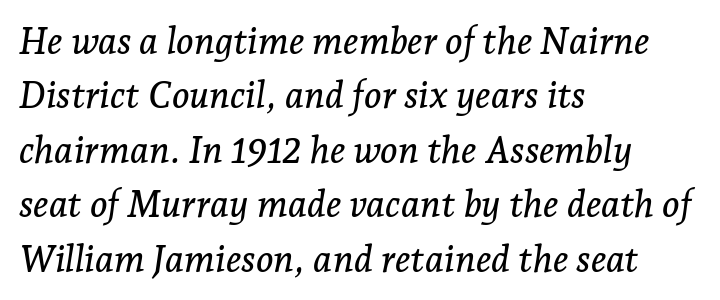
Q: Is the text italic (slanted)? A: Yes, it leans right by about 7 degrees.
Q: Is the typeface a serif or a sans-serif typeface? A: Serif.
Q: Is the text underlined? A: No.
Q: How is the paragraph aligned? A: Left-aligned.
Q: Is the spacing between letters normal or unusually wide? A: Normal.
Q: Is the spacing between lines tight, normal or loose? A: Normal.
Q: Width (condensed, normal, or wide)? A: Normal.
Q: Stroke contrast? A: Low.
Q: x-height? A: Medium.
Q: Monospaced? A: No.
